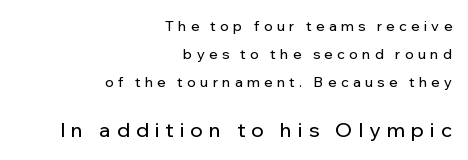
The image shows 20 px text type, upright; set right-aligned, loose line spacing (2.01x), unusually wide letter spacing (+0.31 em), not underlined; the second (bottom) block is 1.43x larger.
